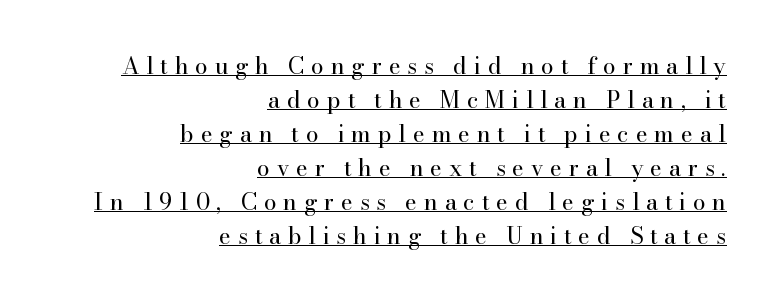
Q: Is the text bold? A: No.
Q: Is the text italic (slanted)? A: No, it is upright.
Q: Is the text underlined? A: Yes.
Q: How is the paragraph aligned? A: Right-aligned.
Q: Is the spacing between letters normal or unusually wide? A: Unusually wide.
Q: Is the spacing between lines tight, normal or loose? A: Normal.
